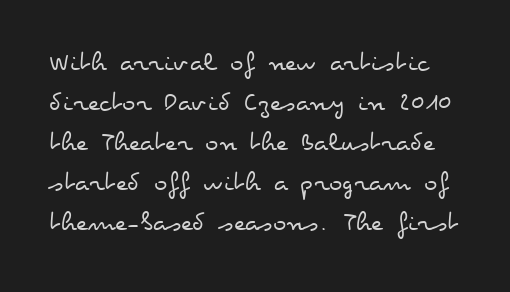
The cut favours lightness, reaching ordinary text weight at its darkest. Does the leading feel generous? No, just average. Vertical strokes here are truly vertical. This rendering features lettering with no underline.
